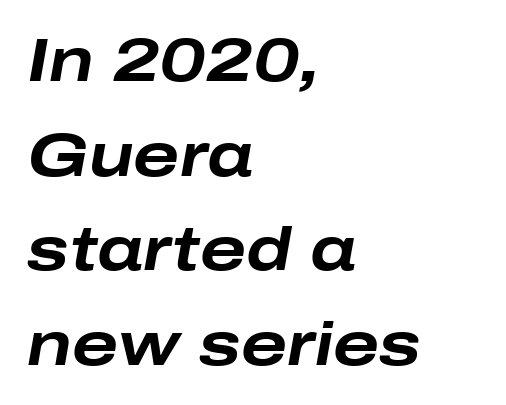
Spacing verdict: proportional, widths tailored to each character. Slanted lettering throughout. This block has exactly the height ordinary leading produces. The paragraph shown leans on its left margin.
